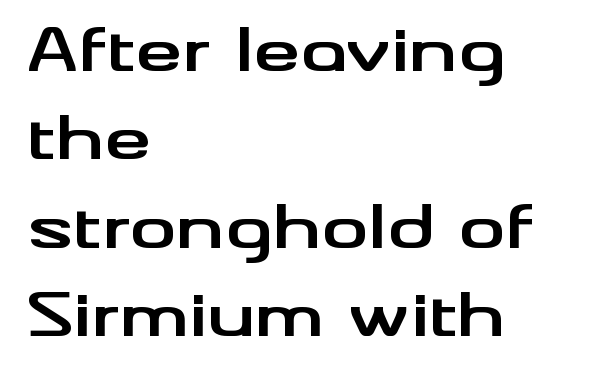
The image shows 59 px bold, wide sans-serif type, upright; set left-aligned, normal line spacing (1.5x), normal letter spacing, not underlined; medium stroke contrast and a small x-height.
